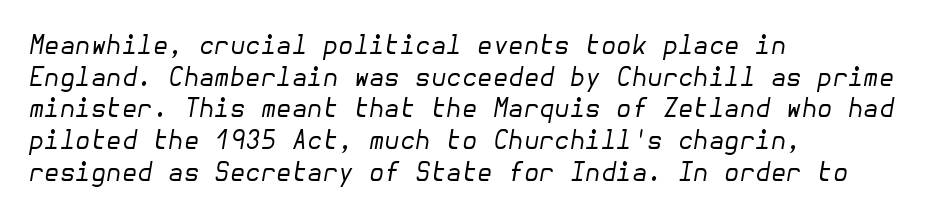
{"italic": "yes", "lean": "right", "slant_degrees": 10, "bold": "no", "underline": "no", "align": "left", "line_spacing": "normal", "line_spacing_ratio": 1.27, "letter_spacing": "normal", "letter_spacing_em": 0.0, "glyph_px": 25}
